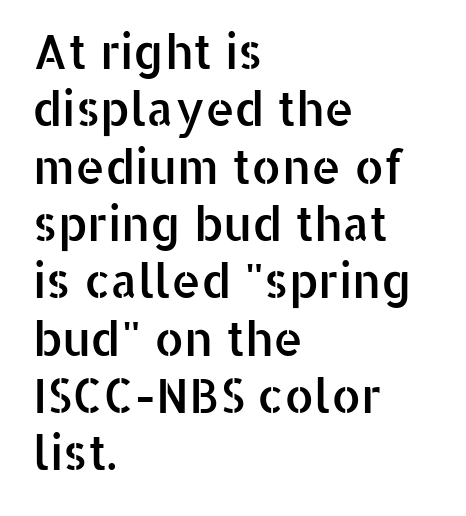
The image shows 47 px sans-serif type, upright; set left-aligned, line spacing 1.22x, normal letter spacing, not underlined; low stroke contrast and a medium x-height.
